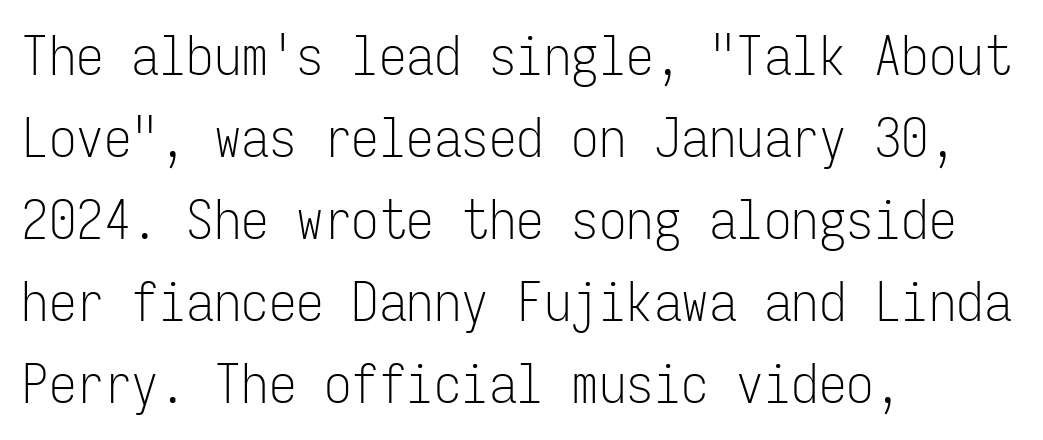
{"serif": "no", "italic": "no", "bold": "no", "weight": "light", "width": "condensed", "stroke_contrast": "low", "x_height": "medium", "monospaced": "yes", "underline": "no", "align": "left", "line_spacing": "normal", "line_spacing_ratio": 1.49, "letter_spacing": "normal", "letter_spacing_em": 0.0, "glyph_px": 55}
